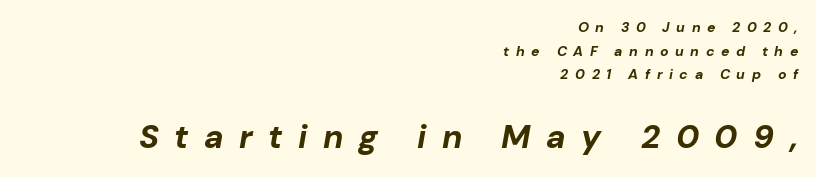
The image shows 33 px bold type, italic (leaning right); set right-aligned, normal line spacing (1.68x), unusually wide letter spacing (+0.47 em), not underlined; the second (bottom) block is 2.36x larger; low stroke contrast and a medium x-height.
